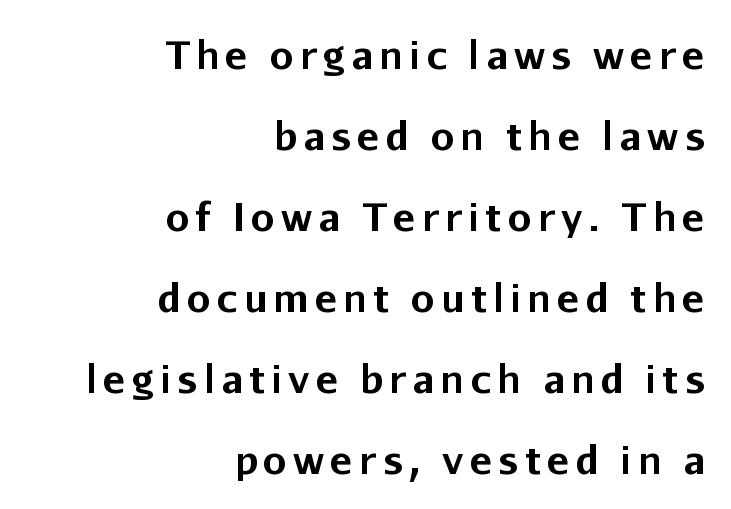
Q: Is the text bold? A: Yes.
Q: Is the text italic (slanted)? A: No, it is upright.
Q: Is the typeface a serif or a sans-serif typeface? A: Sans-serif.
Q: Is the text underlined? A: No.
Q: How is the paragraph aligned? A: Right-aligned.
Q: Is the spacing between lines tight, normal or loose? A: Loose.
Q: Width (condensed, normal, or wide)? A: Normal.
Q: Stroke contrast? A: Low.
Q: x-height? A: Medium.
Q: Monospaced? A: No.
